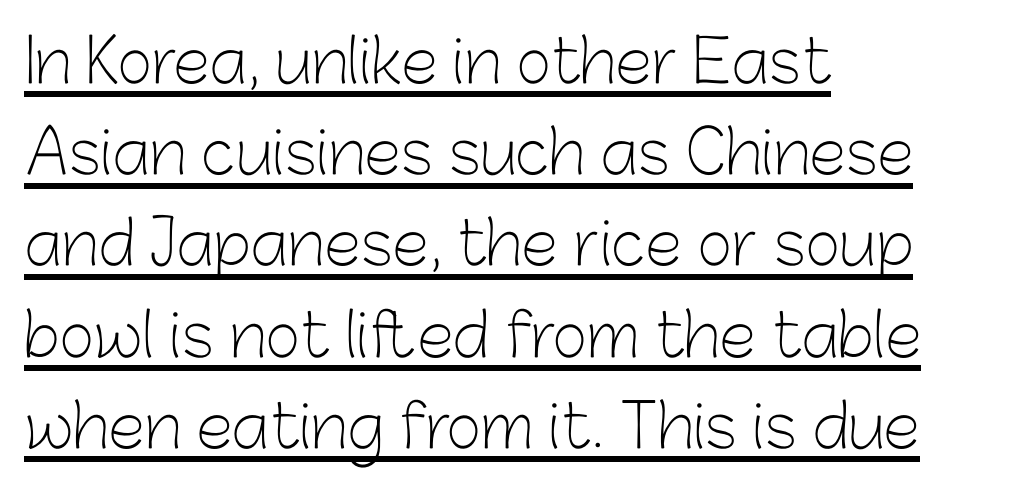
{"serif": "no", "italic": "no", "bold": "no", "weight": "light", "width": "normal", "stroke_contrast": "low", "x_height": "medium", "monospaced": "no", "underline": "yes", "align": "left", "line_spacing": "normal", "line_spacing_ratio": 1.52, "letter_spacing": "normal", "letter_spacing_em": 0.0, "glyph_px": 60}
